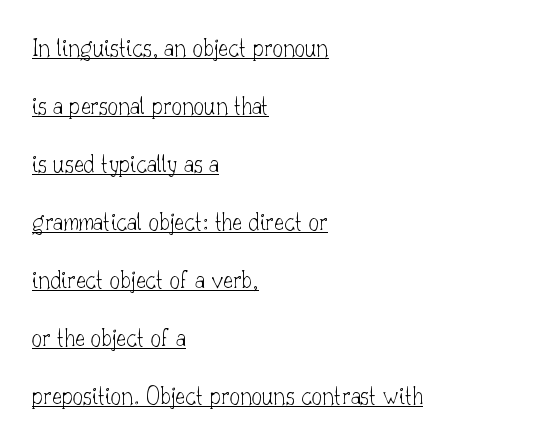
Q: Is the text bold? A: No.
Q: Is the text italic (slanted)? A: No, it is upright.
Q: Is the text underlined? A: Yes.
Q: How is the paragraph aligned? A: Left-aligned.
Q: Is the spacing between letters normal or unusually wide? A: Normal.
Q: Is the spacing between lines tight, normal or loose? A: Loose.
